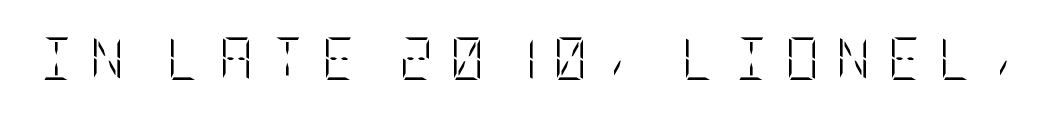
{"italic": "no", "bold": "no", "weight": "light", "width": "condensed", "stroke_contrast": "low", "x_height": "large", "underline": "no", "letter_spacing": "wide", "letter_spacing_em": 0.41, "glyph_px": 42}
